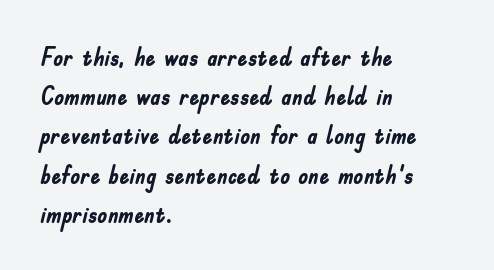
There is no visible air inserted between adjacent glyphs. This sample is left-justified, so line endings fall wherever the words run out. Normally led — the rows are evenly, conventionally spaced.
